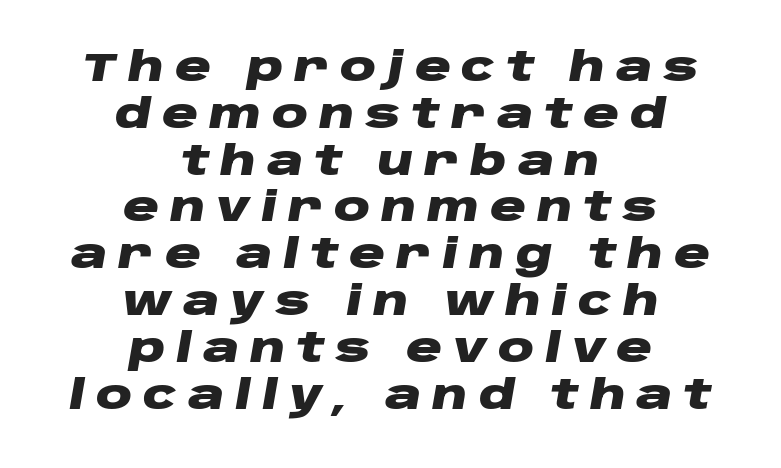
The image shows 40 px heavy, wide type, italic (leaning right); set centered, line spacing 1.17x, unusually wide letter spacing (+0.27 em), not underlined; low stroke contrast and a large x-height.
